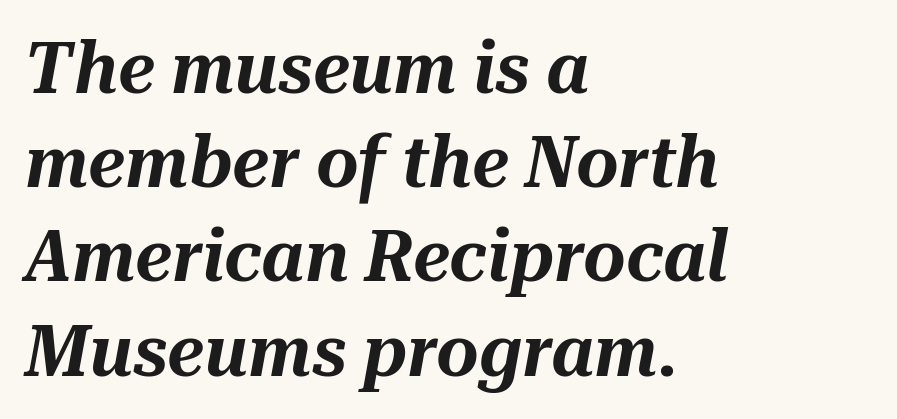
{"italic": "yes", "lean": "right", "slant_degrees": 10, "width": "normal", "stroke_contrast": "medium", "x_height": "medium", "monospaced": "no", "underline": "no", "align": "left", "line_spacing": "normal", "line_spacing_ratio": 1.29, "letter_spacing": "normal", "letter_spacing_em": 0.0, "glyph_px": 73}
